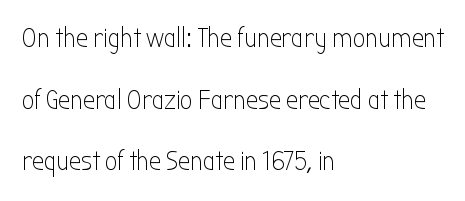
{"italic": "no", "bold": "no", "underline": "no", "align": "left", "line_spacing": "loose", "line_spacing_ratio": 2.28, "letter_spacing": "normal", "letter_spacing_em": 0.0, "glyph_px": 27}
